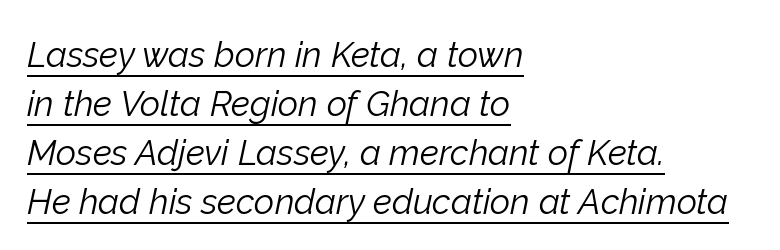
The space between consecutive lines is moderate. Notice how a bar underscores the lettering throughout. All the whitespace from short lines collects on the right. Stem width sits at or under what a default text font uses.
